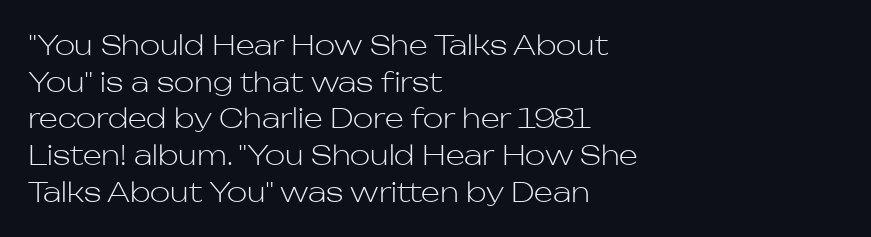
Q: Is the text bold? A: No.
Q: Is the text italic (slanted)? A: No, it is upright.
Q: Is the text underlined? A: No.
Q: How is the paragraph aligned? A: Left-aligned.
Q: Is the spacing between letters normal or unusually wide? A: Normal.
Q: Is the spacing between lines tight, normal or loose? A: Normal.
